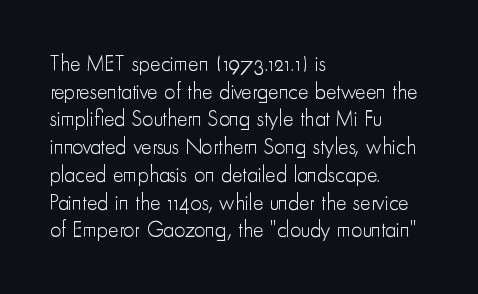
The image shows 22 px text type, upright; set left-aligned, normal line spacing (1.26x), normal letter spacing, not underlined.
